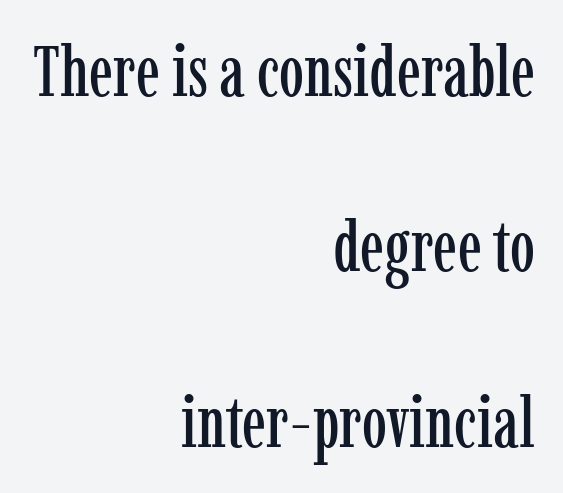
Q: Is the text italic (slanted)? A: No, it is upright.
Q: Is the typeface a serif or a sans-serif typeface? A: Serif.
Q: Is the text underlined? A: No.
Q: How is the paragraph aligned? A: Right-aligned.
Q: Is the spacing between letters normal or unusually wide? A: Normal.
Q: Is the spacing between lines tight, normal or loose? A: Loose.
Q: Width (condensed, normal, or wide)? A: Condensed.
Q: Stroke contrast? A: Low.
Q: x-height? A: Medium.
Q: Monospaced? A: No.
